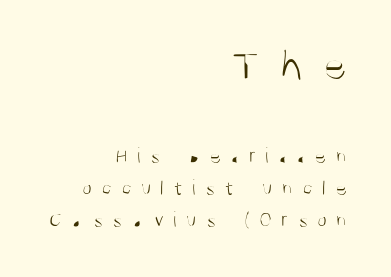
Type style note: lacks serifs. The letters in the upper block stand taller than those in the block below. Normally led — the rows are evenly, conventionally spaced. The paragraph shown leans on its right margin. What stands out about the letter spacing? Its width — letters are far apart. The letterforms sit at book weight or below.
